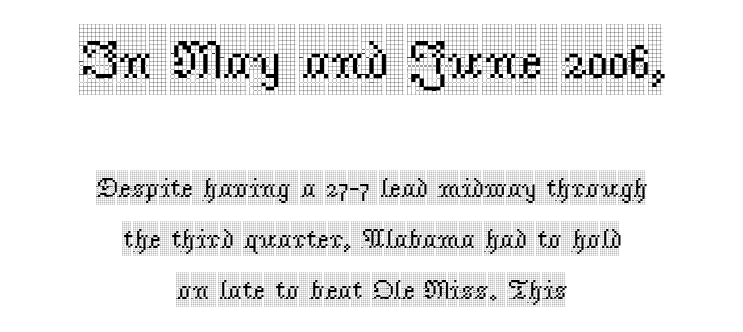
The image shows 54 px condensed serif type, upright; set centered, loose line spacing (1.9x), normal letter spacing, not underlined; the first (top) block is 2.0x larger; a large x-height.
